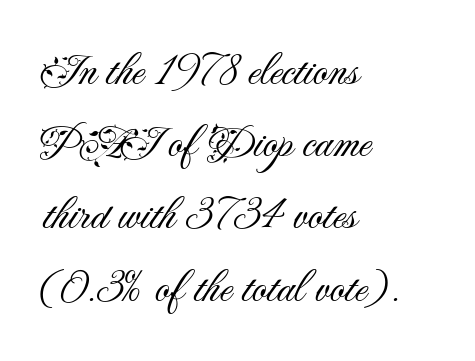
The image shows 46 px light sans-serif type; set left-aligned, normal line spacing (1.57x), normal letter spacing, not underlined; medium stroke contrast and a small x-height.
